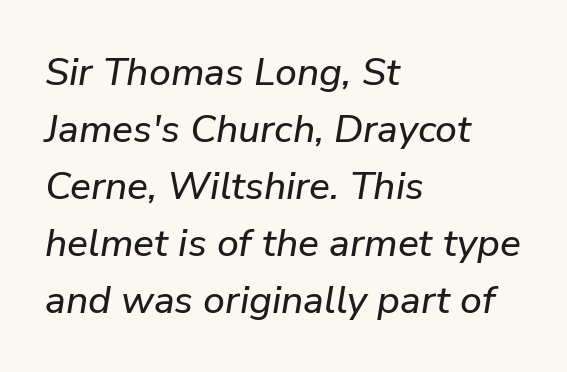
{"italic": "yes", "lean": "right", "slant_degrees": 9, "width": "normal", "stroke_contrast": "low", "x_height": "medium", "monospaced": "no", "underline": "no", "align": "left", "line_spacing": "normal", "line_spacing_ratio": 1.46, "letter_spacing": "normal", "letter_spacing_em": 0.0, "glyph_px": 39}
